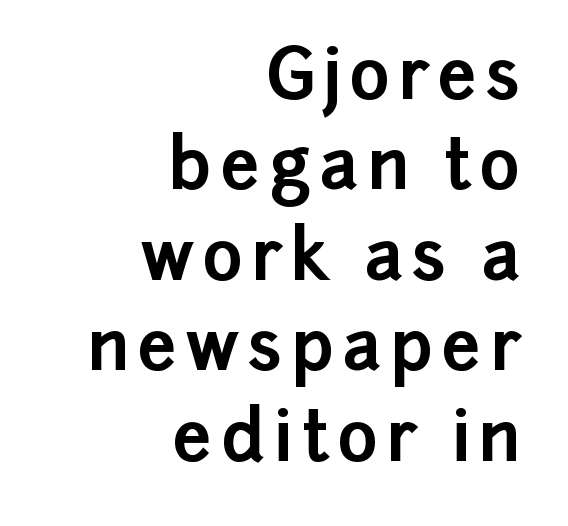
Q: Is the text bold? A: Yes.
Q: Is the text italic (slanted)? A: No, it is upright.
Q: Is the typeface a serif or a sans-serif typeface? A: Sans-serif.
Q: Is the text underlined? A: No.
Q: How is the paragraph aligned? A: Right-aligned.
Q: Is the spacing between lines tight, normal or loose? A: Normal.
Q: Width (condensed, normal, or wide)? A: Normal.
Q: Stroke contrast? A: Low.
Q: x-height? A: Medium.
Q: Monospaced? A: No.
